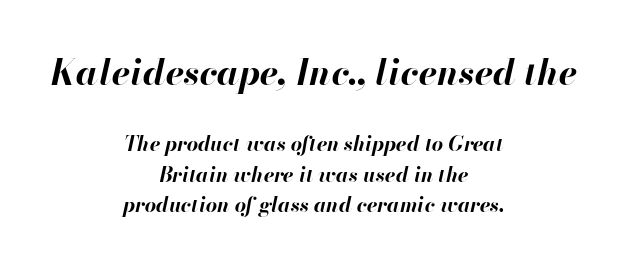
Each letter keeps its own natural width here, so spacing adapts to shape. One-word summary of the alignment: center. Type without underlining. The horizontal fit of the characters is conventional and even.
